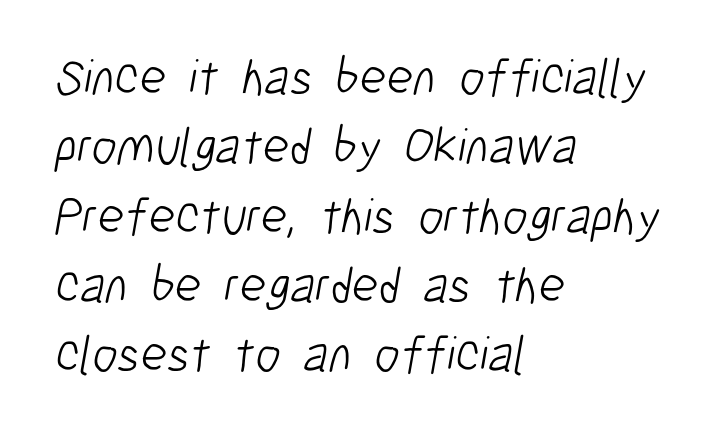
The image shows 51 px light, condensed sans-serif type; set left-aligned, normal line spacing (1.36x), normal letter spacing, not underlined; low stroke contrast and a medium x-height.
